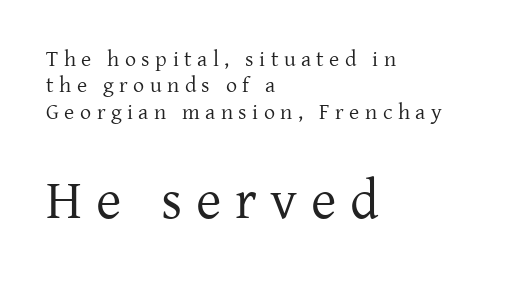
Q: Is the text bold? A: No.
Q: Is the text italic (slanted)? A: No, it is upright.
Q: Is the typeface a serif or a sans-serif typeface? A: Serif.
Q: Is the text underlined? A: No.
Q: How is the paragraph aligned? A: Left-aligned.
Q: Is the spacing between letters normal or unusually wide? A: Unusually wide.
Q: Which block of text is set in a larger size, the first (top) or the second (bottom)? A: The second (bottom) one.
Q: Width (condensed, normal, or wide)? A: Normal.
Q: Stroke contrast? A: Low.
Q: x-height? A: Medium.
Q: Monospaced? A: No.
